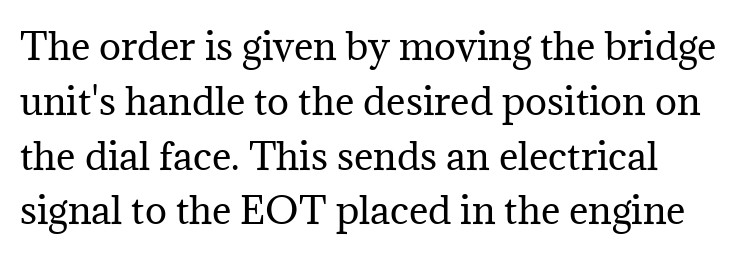
The image shows 37 px regular-weight serif type, upright; set left-aligned, normal line spacing (1.48x), normal letter spacing, not underlined; medium stroke contrast and a medium x-height.
